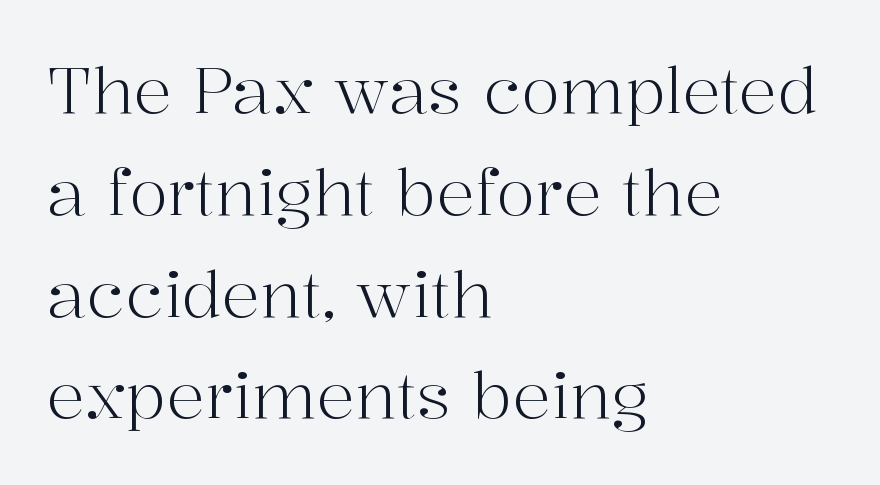
Q: Is the text bold? A: No.
Q: Is the text italic (slanted)? A: No, it is upright.
Q: Is the typeface a serif or a sans-serif typeface? A: Serif.
Q: Is the text underlined? A: No.
Q: How is the paragraph aligned? A: Left-aligned.
Q: Is the spacing between letters normal or unusually wide? A: Normal.
Q: Is the spacing between lines tight, normal or loose? A: Normal.
Q: Width (condensed, normal, or wide)? A: Normal.
Q: Stroke contrast? A: High.
Q: x-height? A: Medium.
Q: Monospaced? A: No.
